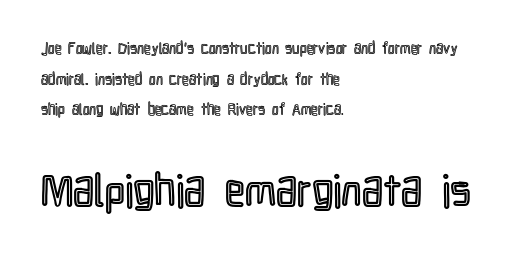
{"italic": "no", "width": "condensed", "x_height": "medium", "monospaced": "no", "underline": "no", "align": "left", "line_spacing": "loose", "line_spacing_ratio": 2.04, "letter_spacing": "normal", "letter_spacing_em": 0.0, "larger_block": "second", "size_ratio": 2.93, "glyph_px": 44}
